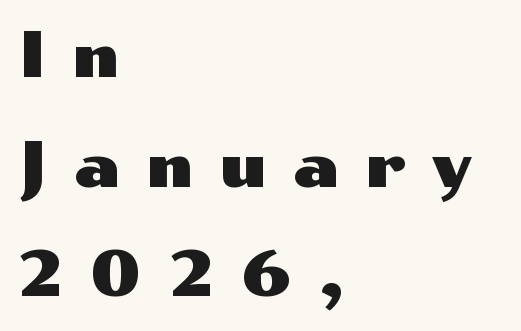
A typesetter would mark this as roman, not italic. Between one letter and the next there's a generous, obvious gap. Underline: absent. Notice how the passage keeps a crisp vertical edge on the left only.
